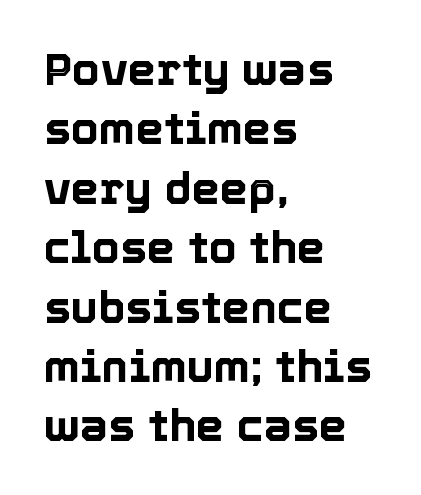
The image shows 45 px text type, upright; set left-aligned, normal line spacing (1.32x), normal letter spacing, not underlined; a medium x-height.
